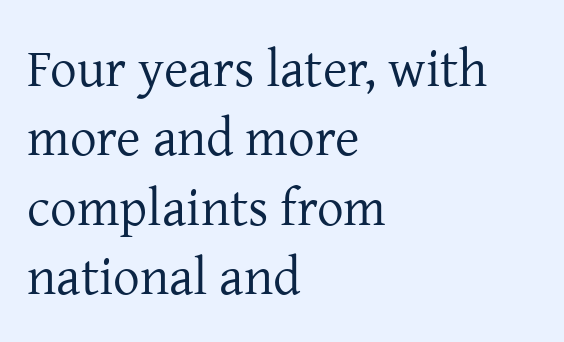
Q: Is the text bold? A: No.
Q: Is the text italic (slanted)? A: No, it is upright.
Q: Is the typeface a serif or a sans-serif typeface? A: Serif.
Q: Is the text underlined? A: No.
Q: How is the paragraph aligned? A: Left-aligned.
Q: Is the spacing between letters normal or unusually wide? A: Normal.
Q: Is the spacing between lines tight, normal or loose? A: Normal.
Q: Width (condensed, normal, or wide)? A: Normal.
Q: Stroke contrast? A: Low.
Q: x-height? A: Medium.
Q: Monospaced? A: No.
